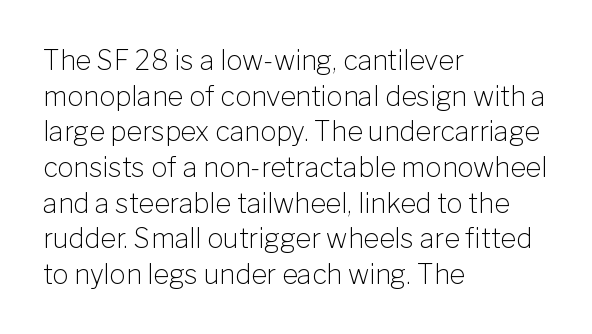
Q: Is the text bold? A: No.
Q: Is the text italic (slanted)? A: No, it is upright.
Q: Is the text underlined? A: No.
Q: How is the paragraph aligned? A: Left-aligned.
Q: Is the spacing between letters normal or unusually wide? A: Normal.
Q: Is the spacing between lines tight, normal or loose? A: Normal.
